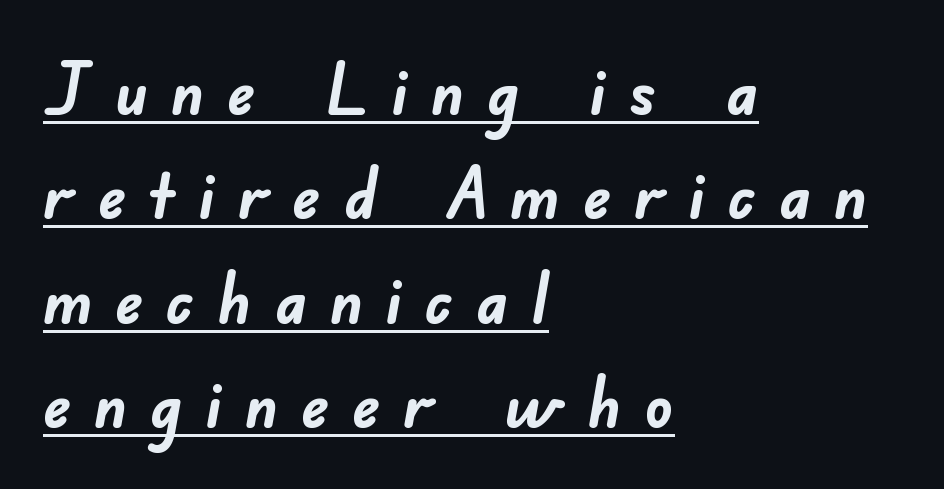
Observe the absence of serifs on each vertical stroke in this sample. Does the leading feel generous? No, just average. Each word looks stretched out because of the extra space between its letters. One-word summary of the alignment: left.
